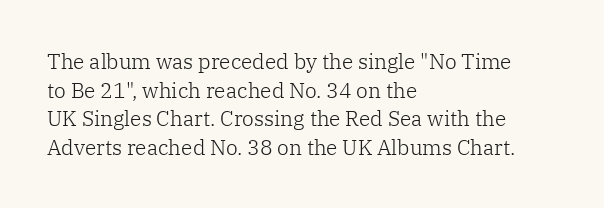
Q: Is the text bold? A: No.
Q: Is the text italic (slanted)? A: No, it is upright.
Q: Is the text underlined? A: No.
Q: How is the paragraph aligned? A: Left-aligned.
Q: Is the spacing between letters normal or unusually wide? A: Normal.
Q: Is the spacing between lines tight, normal or loose? A: Normal.
